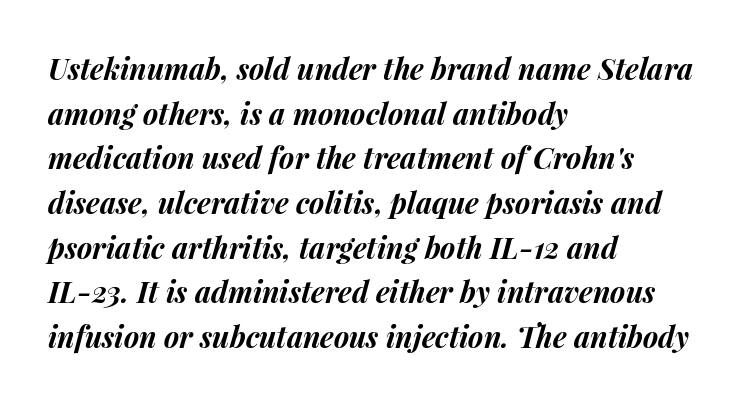
Q: Is the text bold? A: Yes.
Q: Is the text italic (slanted)? A: Yes, it leans right by about 15 degrees.
Q: Is the text underlined? A: No.
Q: How is the paragraph aligned? A: Left-aligned.
Q: Is the spacing between letters normal or unusually wide? A: Normal.
Q: Is the spacing between lines tight, normal or loose? A: Normal.
Q: Width (condensed, normal, or wide)? A: Normal.
Q: Stroke contrast? A: Medium.
Q: x-height? A: Medium.
Q: Monospaced? A: No.
